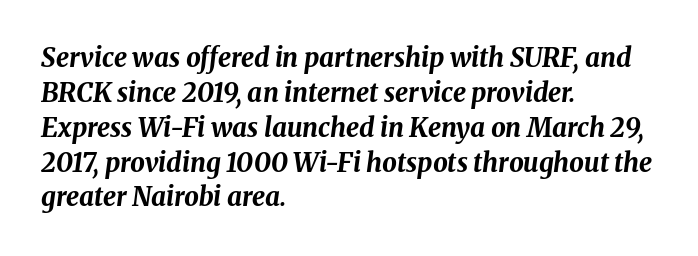
{"italic": "yes", "lean": "right", "slant_degrees": 8, "bold": "yes", "underline": "no", "align": "left", "line_spacing": "normal", "line_spacing_ratio": 1.34, "letter_spacing": "normal", "letter_spacing_em": 0.0, "glyph_px": 26}
